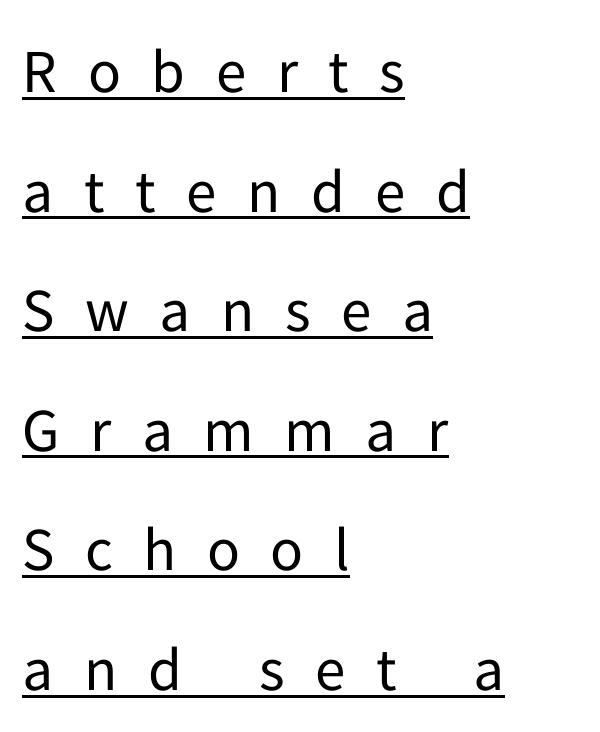
The horizontal fit of the characters is loose and conspicuously gappy. Visually the block forms a straight wall on the left and a jagged coastline on the right. The rendered words wear a rule along their underside. Bold? No — there's no thickening of the strokes. You could not count columns in this text — the font is proportionally spaced. Characters remain perfectly vertical along every line.
